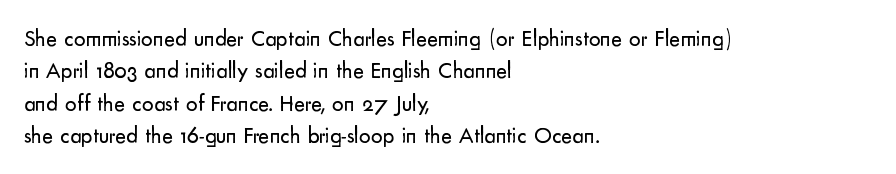
{"italic": "no", "bold": "no", "underline": "no", "align": "left", "line_spacing": "normal", "line_spacing_ratio": 1.41, "letter_spacing": "normal", "letter_spacing_em": 0.0, "glyph_px": 23}
